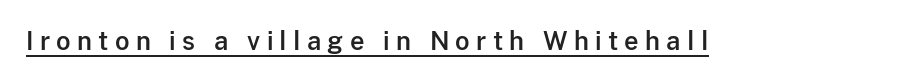
{"italic": "no", "underline": "yes", "letter_spacing": "wide", "letter_spacing_em": 0.25, "glyph_px": 25}
